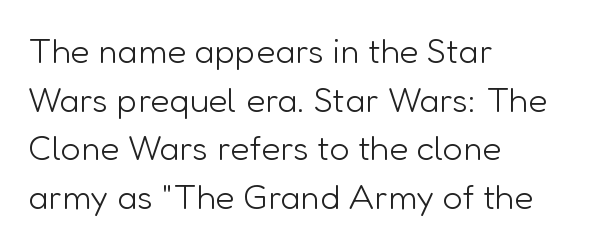
Underlining? Definitely not there. Does the type have serifs? No, each stem ends abruptly. The letters stand upright; this is a roman face. The letters advance in unequal steps, a hallmark of proportional type. The line texture is even and compact thanks to regular tracking. Is the stroke heavy? The answer is a plain regular-or-lighter.
